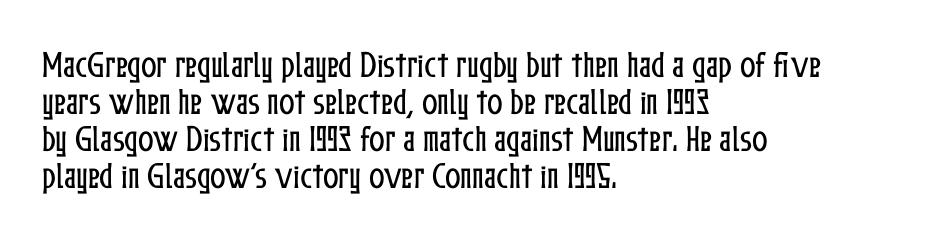
The image shows 29 px condensed type, upright; set left-aligned, normal line spacing (1.28x), normal letter spacing, not underlined; low stroke contrast and a medium x-height.
